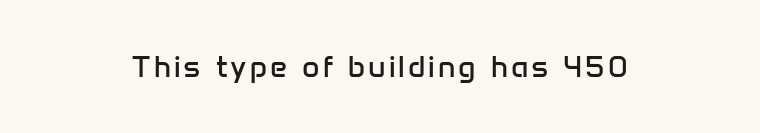
The words here are not underlined. Each line is balanced around a shared central axis. Every stem runs plumb, perpendicular to the baseline. These lines are composed in type without serifs. Do the characters align in a grid? No, the font is proportional. The typeface has the unassuming heft of standard copy or less.
